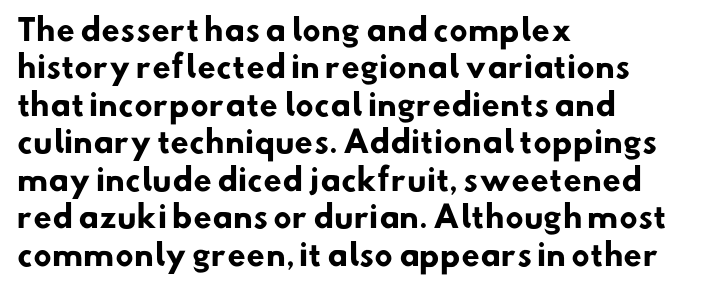
The paragraph shown leans on its left margin. The designer left line spacing at the default. Strong, thick strokes mark this as bold type. The text was rendered using a sans face with plain stroke endings. Do the characters align in a grid? No, the font is proportional. The baseline area is clear.
